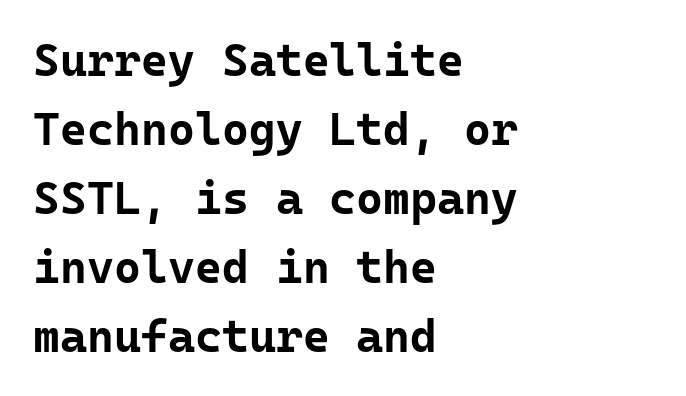
Q: Is the text bold? A: Yes.
Q: Is the text italic (slanted)? A: No, it is upright.
Q: Is the typeface a serif or a sans-serif typeface? A: Sans-serif.
Q: Is the text underlined? A: No.
Q: How is the paragraph aligned? A: Left-aligned.
Q: Is the spacing between letters normal or unusually wide? A: Normal.
Q: Is the spacing between lines tight, normal or loose? A: Normal.
Q: Width (condensed, normal, or wide)? A: Normal.
Q: Stroke contrast? A: Low.
Q: x-height? A: Medium.
Q: Monospaced? A: Yes.
